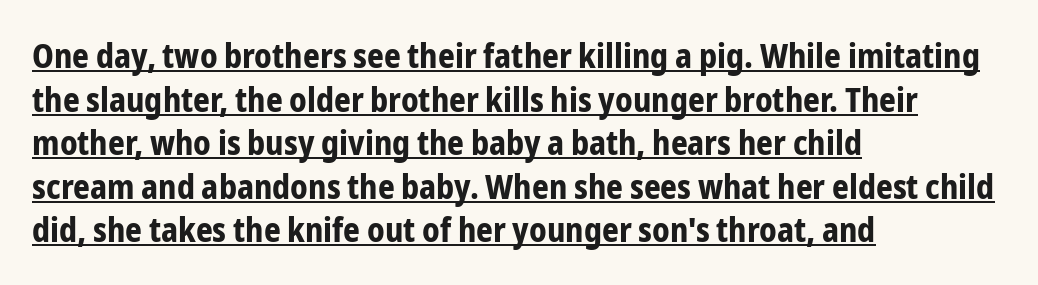
The image shows 33 px bold, condensed sans-serif type, upright; set left-aligned, normal line spacing (1.32x), normal letter spacing, underlined; low stroke contrast and a medium x-height.
